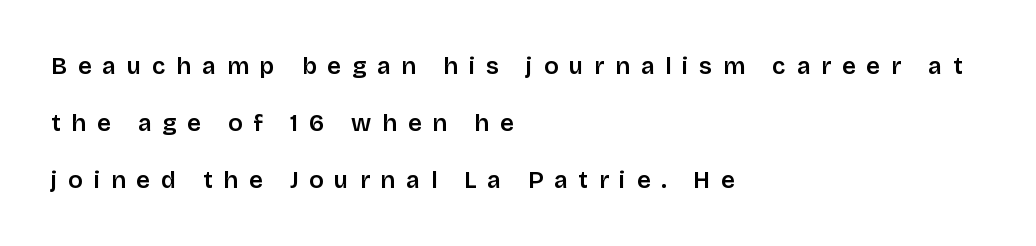
Q: Is the text italic (slanted)? A: No, it is upright.
Q: Is the text underlined? A: No.
Q: How is the paragraph aligned? A: Left-aligned.
Q: Is the spacing between letters normal or unusually wide? A: Unusually wide.
Q: Is the spacing between lines tight, normal or loose? A: Loose.
